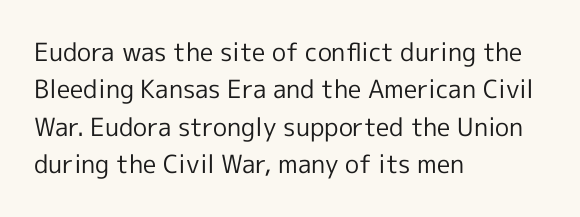
Q: Is the text bold? A: No.
Q: Is the text italic (slanted)? A: No, it is upright.
Q: Is the text underlined? A: No.
Q: How is the paragraph aligned? A: Left-aligned.
Q: Is the spacing between letters normal or unusually wide? A: Normal.
Q: Is the spacing between lines tight, normal or loose? A: Normal.
